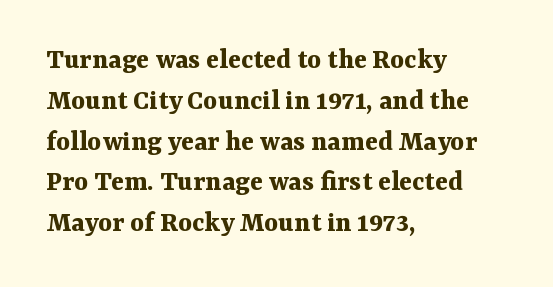
The image shows 30 px bold serif type, upright; set left-aligned, normal line spacing (1.36x), normal letter spacing, not underlined; medium stroke contrast and a medium x-height.
